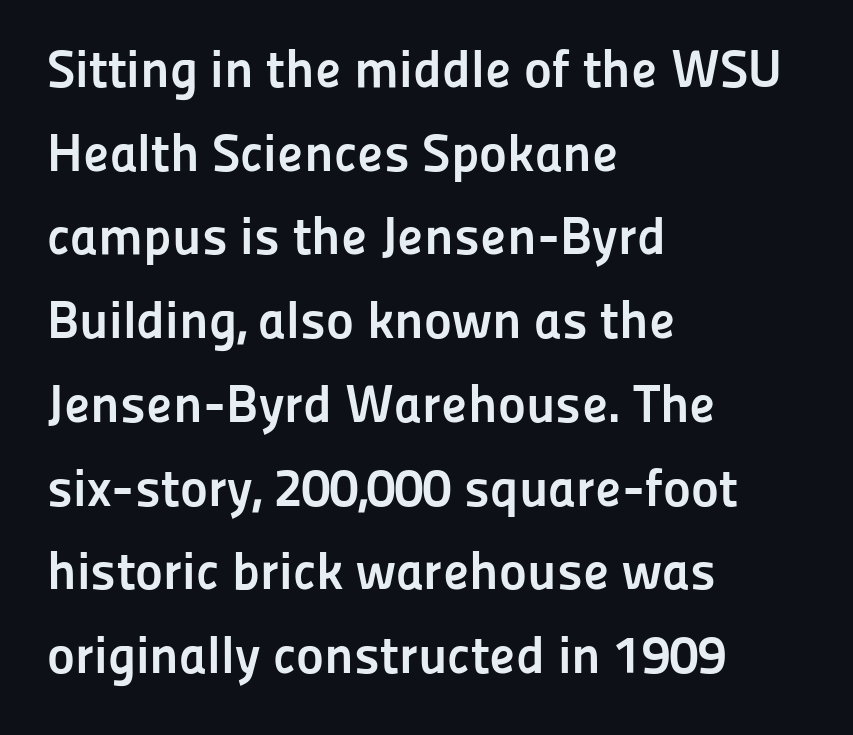
The image shows 53 px semibold sans-serif type, upright; set left-aligned, normal line spacing (1.58x), normal letter spacing, not underlined; low stroke contrast and a medium x-height.
